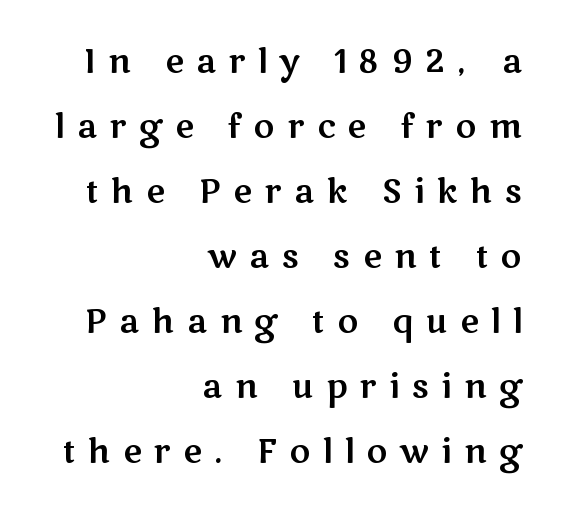
Q: Is the text italic (slanted)? A: No, it is upright.
Q: Is the typeface a serif or a sans-serif typeface? A: Sans-serif.
Q: Is the text underlined? A: No.
Q: How is the paragraph aligned? A: Right-aligned.
Q: Is the spacing between letters normal or unusually wide? A: Unusually wide.
Q: Is the spacing between lines tight, normal or loose? A: Loose.
Q: Width (condensed, normal, or wide)? A: Wide.
Q: Stroke contrast? A: Medium.
Q: x-height? A: Medium.
Q: Monospaced? A: No.
